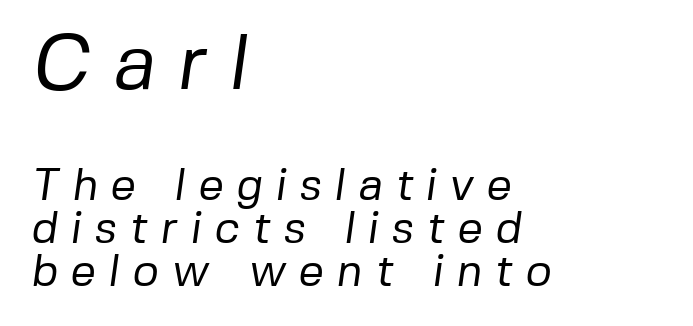
The letters advance in unequal steps, a hallmark of proportional type. The strokes carry an ordinary text weight at most. Look at the glyph heights: the upper group is clearly the bigger setting. This rendering features lettering with no underline. A typesetter would call this leading minimal, almost set solid.
